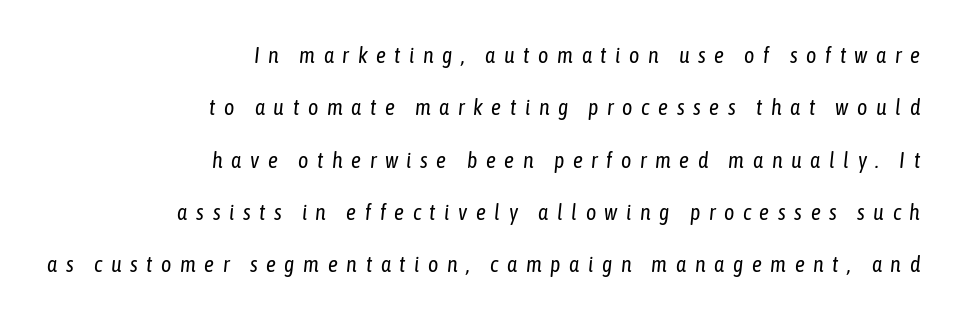
Q: Is the text bold? A: No.
Q: Is the text italic (slanted)? A: Yes, it leans right by about 6 degrees.
Q: Is the text underlined? A: No.
Q: How is the paragraph aligned? A: Right-aligned.
Q: Is the spacing between letters normal or unusually wide? A: Unusually wide.
Q: Is the spacing between lines tight, normal or loose? A: Loose.
